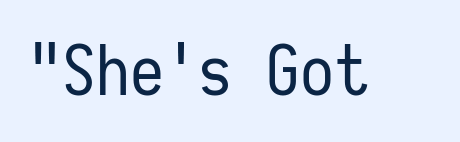
No italicization has been applied; the sample stays upright. The rendering keeps characters at their native spacing. These lines are composed in type without serifs. Note the uniform advance width — an 'i' takes as much space as an 'm'. Has an underline been added? It has not. The face looks like a standard text weight, possibly lighter.
